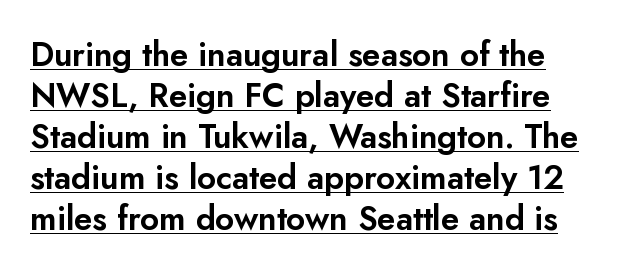
{"serif": "no", "italic": "no", "width": "normal", "stroke_contrast": "low", "x_height": "small", "monospaced": "no", "underline": "yes", "line_spacing_ratio": 1.24, "letter_spacing": "normal", "letter_spacing_em": 0.0, "glyph_px": 33}
